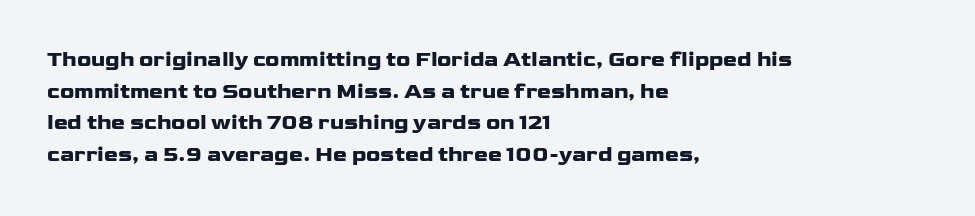
This is roman type, the default non-slanted kind. Observe the ordinary spacing: letters are neighbours, not strangers. The space between consecutive lines is moderate. Leftover space on each line is placed entirely after the last word. The string is rendered with underlining switched off. What weight is shown? A full bold with thick strokes.
